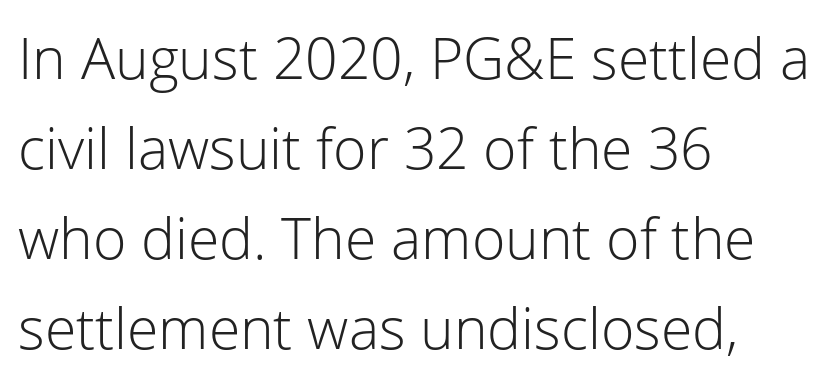
A student would call this left alignment; a typographer would say flush left, rag right. The rendering uses natural spacing where letterforms have individual widths. Stem width sits at or under what a default text font uses. One glance says typical: line gaps are just what's usual.
